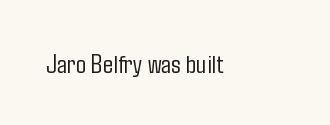
Ordinary non-slanted type is in use. Tracking here is standard; glyphs follow each other at the usual distance. Plain, unruled lines of type. A student would call this left alignment; a typographer would say flush left, rag right. No heavy texture on the line: the type isn't bold.
